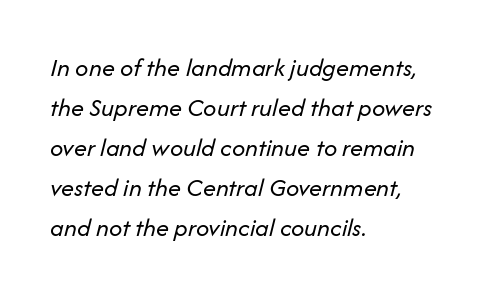
Q: Is the text bold? A: No.
Q: Is the text italic (slanted)? A: Yes, it leans right by about 14 degrees.
Q: Is the text underlined? A: No.
Q: How is the paragraph aligned? A: Left-aligned.
Q: Is the spacing between letters normal or unusually wide? A: Normal.
Q: Is the spacing between lines tight, normal or loose? A: Normal.
